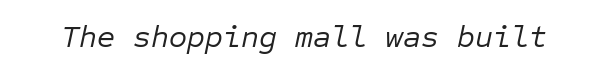
Q: Is the text bold? A: No.
Q: Is the text italic (slanted)? A: Yes, it leans right by about 12 degrees.
Q: Is the text underlined? A: No.
Q: Is the spacing between letters normal or unusually wide? A: Normal.
Q: Width (condensed, normal, or wide)? A: Normal.
Q: Stroke contrast? A: Low.
Q: x-height? A: Medium.
Q: Monospaced? A: Yes.
